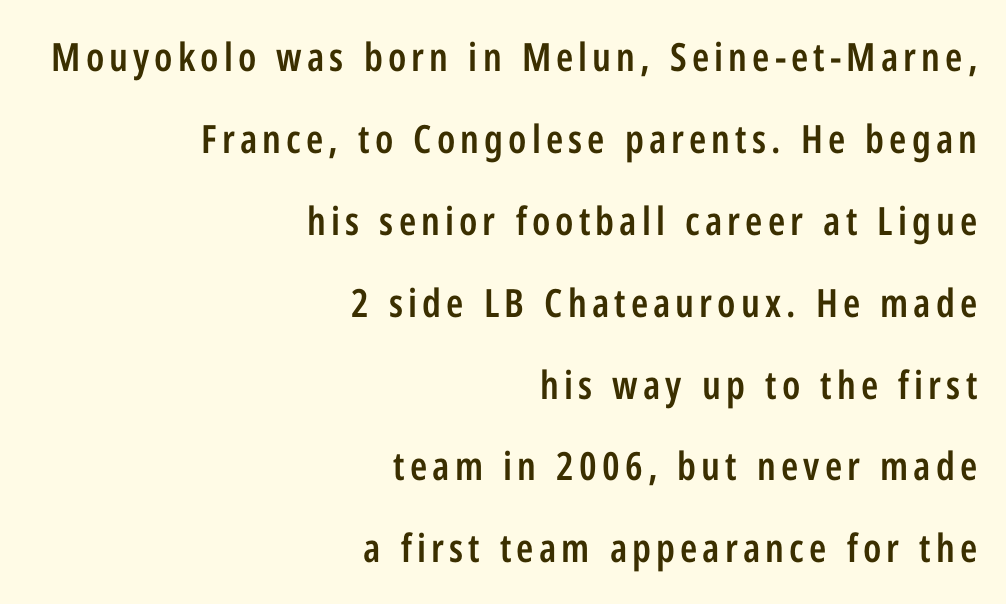
Q: Is the text bold? A: Semi-bold.
Q: Is the text italic (slanted)? A: No, it is upright.
Q: Is the typeface a serif or a sans-serif typeface? A: Sans-serif.
Q: Is the text underlined? A: No.
Q: How is the paragraph aligned? A: Right-aligned.
Q: Is the spacing between lines tight, normal or loose? A: Loose.
Q: Width (condensed, normal, or wide)? A: Condensed.
Q: Stroke contrast? A: Low.
Q: x-height? A: Medium.
Q: Monospaced? A: No.
